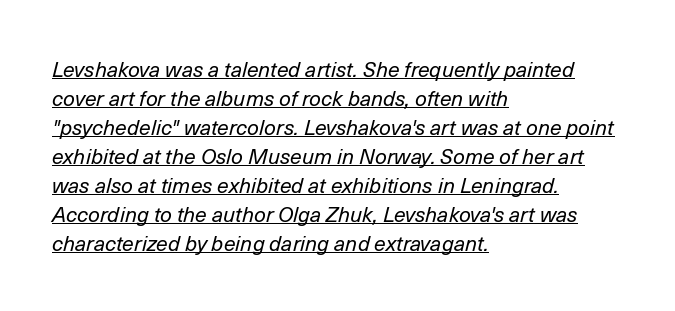
Q: Is the text bold? A: No.
Q: Is the text italic (slanted)? A: Yes, it leans right by about 14 degrees.
Q: Is the text underlined? A: Yes.
Q: How is the paragraph aligned? A: Left-aligned.
Q: Is the spacing between letters normal or unusually wide? A: Normal.
Q: Is the spacing between lines tight, normal or loose? A: Normal.
